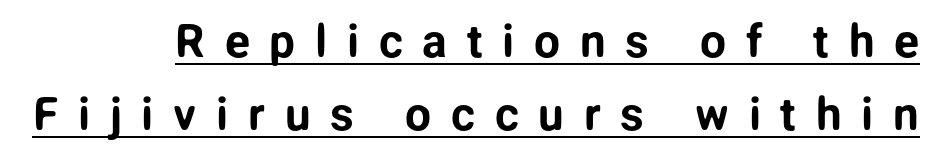
Q: Is the text italic (slanted)? A: No, it is upright.
Q: Is the typeface a serif or a sans-serif typeface? A: Sans-serif.
Q: Is the text underlined? A: Yes.
Q: Is the spacing between letters normal or unusually wide? A: Unusually wide.
Q: Is the spacing between lines tight, normal or loose? A: Normal.
Q: Width (condensed, normal, or wide)? A: Normal.
Q: Stroke contrast? A: Low.
Q: x-height? A: Medium.
Q: Monospaced? A: No.
